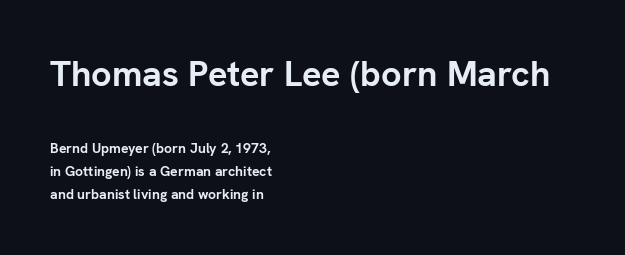
{"serif": "no", "italic": "no", "bold": "yes", "weight": "semibold", "width": "normal", "stroke_contrast": "low", "x_height": "medium", "monospaced": "no", "underline": "no", "align": "left", "line_spacing": "normal", "line_spacing_ratio": 1.66, "letter_spacing": "normal", "letter_spacing_em": 0.0, "larger_block": "first", "size_ratio": 2.57, "glyph_px": 36}
